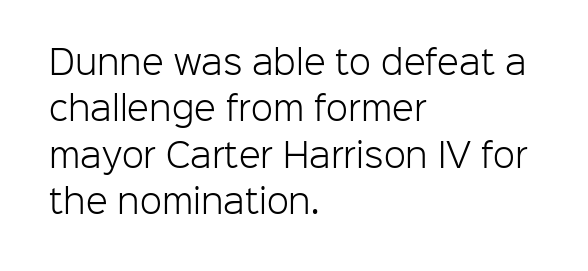
The image shows 32 px light sans-serif type, upright; set left-aligned, normal line spacing (1.45x), normal letter spacing, not underlined; low stroke contrast and a medium x-height.
